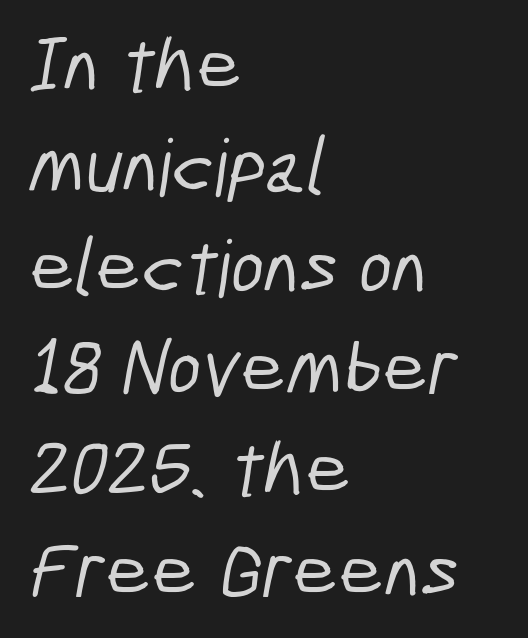
Horizontal alignment here is leftward, the default for most running prose. The baseline area is clear. Regarding serifs, this sample does without them. Each letter keeps its own natural width here, so spacing adapts to shape.
